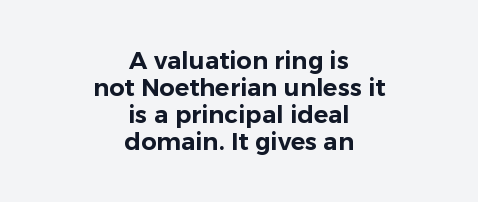
Q: Is the text italic (slanted)? A: No, it is upright.
Q: Is the text underlined? A: No.
Q: How is the paragraph aligned? A: Centered.
Q: Is the spacing between letters normal or unusually wide? A: Normal.
Q: Is the spacing between lines tight, normal or loose? A: Tight.
